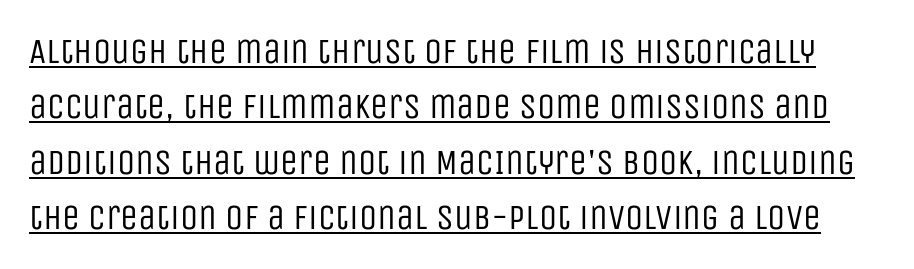
If you measured baseline to baseline, you'd find a middling distance. Letters have the restrained weight of plain body copy at most. Notice how the stems are strictly vertical — no italics here. Standard letterfit; no display-style spreading of the glyphs. The sample's only ornament is a line tracing under the words.
